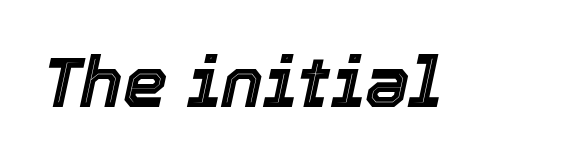
The tracking reads as untouched default to a designer's eye. The strip under each line holds only bare page. The letters advance in unequal steps, a hallmark of proportional type. The glyphs look as if they've been sheared to an angle.
